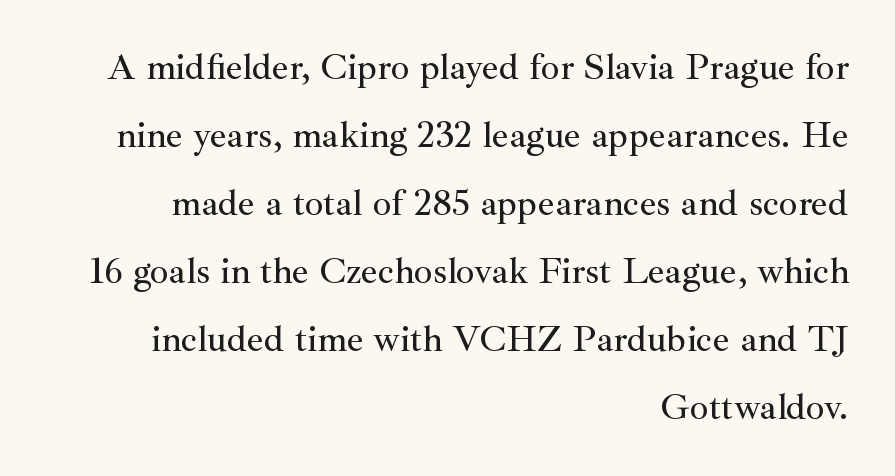
{"serif": "yes", "italic": "no", "width": "normal", "stroke_contrast": "medium", "x_height": "small", "monospaced": "no", "underline": "no", "align": "right", "line_spacing_ratio": 1.84, "letter_spacing": "normal", "letter_spacing_em": 0.0, "glyph_px": 37}
